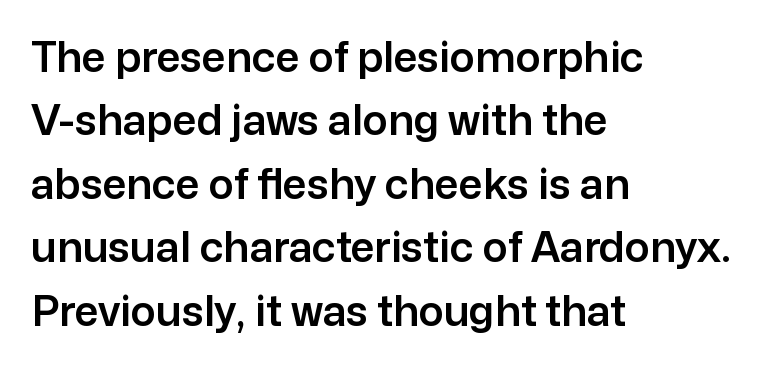
The image shows 42 px sans-serif type, upright; set left-aligned, normal line spacing (1.51x), normal letter spacing, not underlined; low stroke contrast and a medium x-height.
